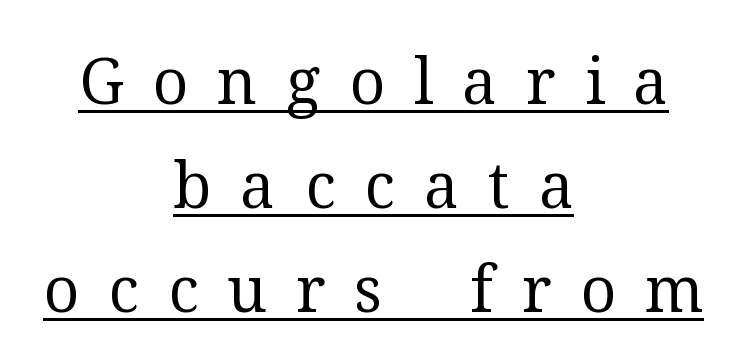
The rag falls on both sides of this text block equally. Whoever set this chose a conventional vertical rhythm. Beneath each row of characters lies a ruled line. Proportional: the letters do not fall into vertical columns.
